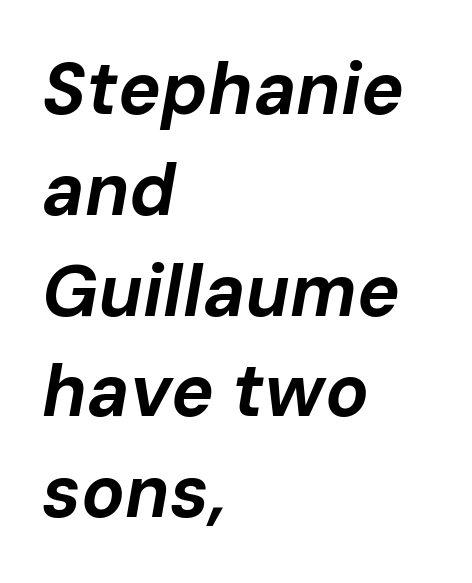
The gap between lines stays unmarked. If you drew a ruler down the left edge, every line would touch it. A typesetter would call this proportional, since set widths differ per character. Typesetter's note: full bold, strokes at maximum text heaviness.
